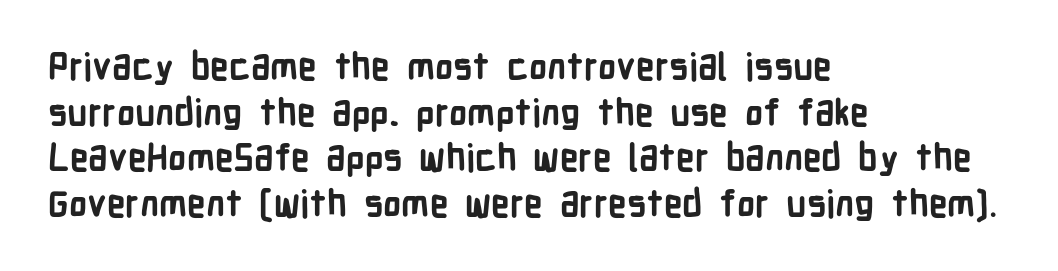
{"serif": "no", "italic": "no", "bold": "yes", "weight": "semibold", "width": "condensed", "stroke_contrast": "low", "x_height": "medium", "monospaced": "no", "underline": "no", "align": "left", "line_spacing_ratio": 1.23, "letter_spacing": "normal", "letter_spacing_em": 0.0, "glyph_px": 37}
